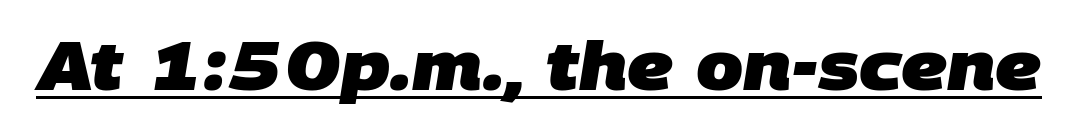
Note the varied advance widths — an 'i' is clearly narrower than an 'm'. The letters are bold, with thick, heavy strokes. To sum up the face: it is a sans, with no serifs. In designer terms, the underline attribute is active on this setting. Tracking here is standard; glyphs follow each other at the usual distance.
